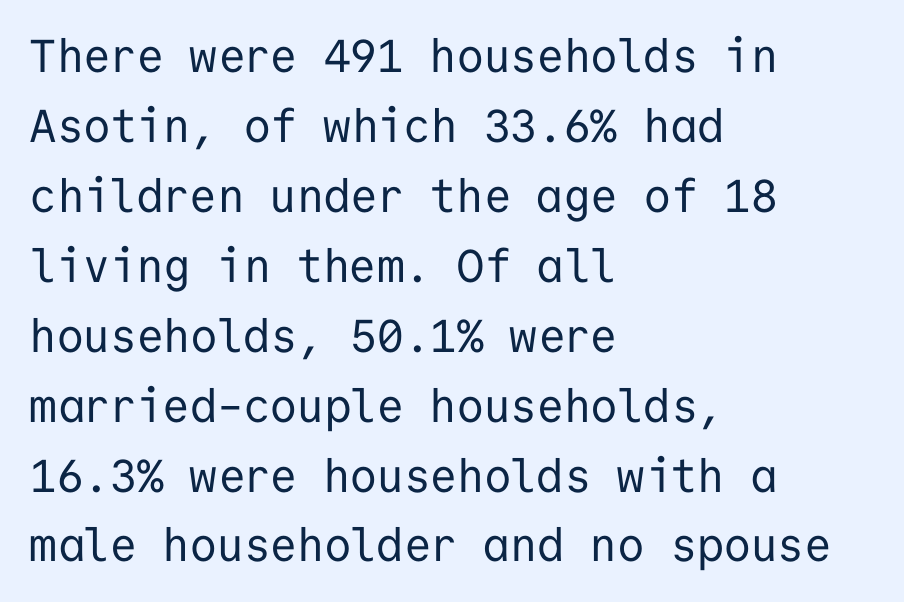
Nobody touched the tracking dial on this one. Leading: standard. This is sans-serif lettering, the kind often seen on screens and signage. No chunkiness to these letters — they're not bold.
